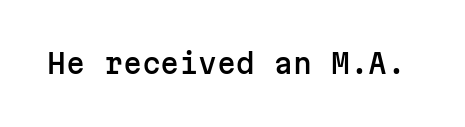
The image shows 27 px text type, upright; set normal letter spacing, not underlined.
